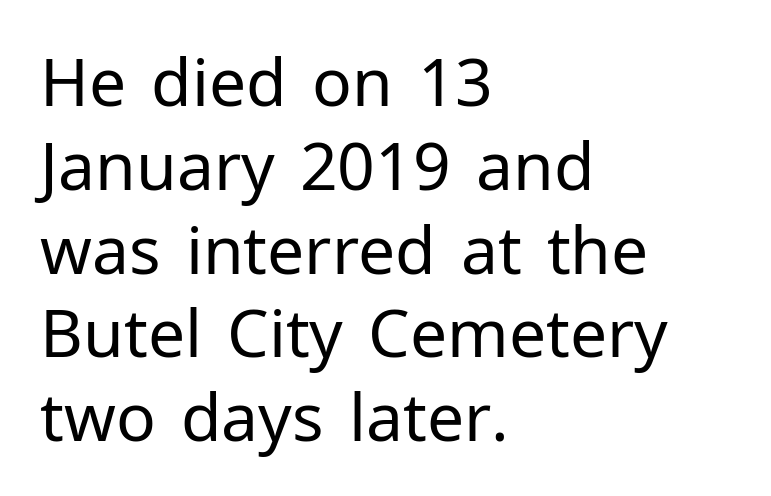
{"serif": "no", "italic": "no", "bold": "no", "weight": "regular", "width": "normal", "stroke_contrast": "low", "x_height": "medium", "monospaced": "no", "underline": "no", "align": "left", "line_spacing": "normal", "line_spacing_ratio": 1.27, "letter_spacing": "normal", "letter_spacing_em": 0.0, "glyph_px": 66}
